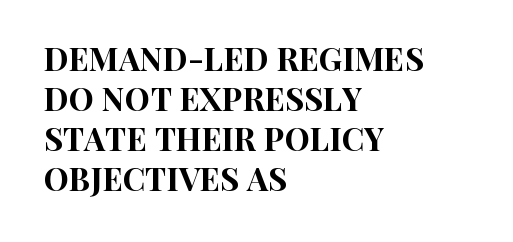
Q: Is the text italic (slanted)? A: No, it is upright.
Q: Is the typeface a serif or a sans-serif typeface? A: Sans-serif.
Q: Is the text underlined? A: No.
Q: How is the paragraph aligned? A: Left-aligned.
Q: Is the spacing between letters normal or unusually wide? A: Normal.
Q: Is the spacing between lines tight, normal or loose? A: Normal.
Q: Width (condensed, normal, or wide)? A: Condensed.
Q: Stroke contrast? A: High.
Q: x-height? A: Large.
Q: Monospaced? A: No.
